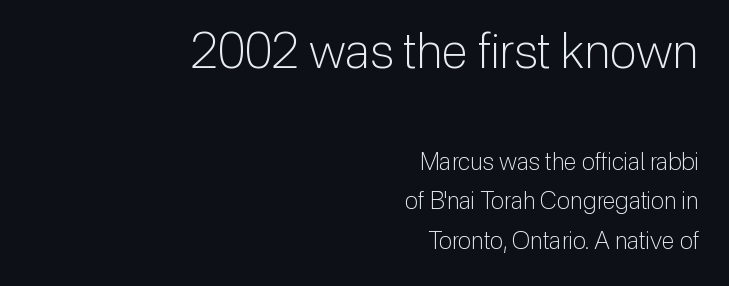
The vertical gap from one line to the next is medium. The strip under each line holds only bare page. Letter spacing: default. A flush-right, rag-left setting is used for this passage. I'd call this a sans setting — the letters go barefoot.
